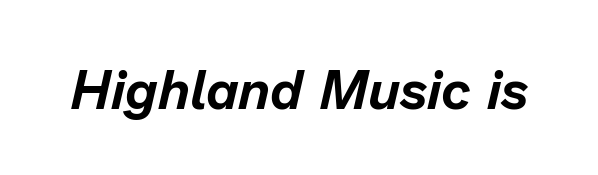
The image shows 54 px text type, italic (leaning right); set normal letter spacing, not underlined; low stroke contrast and a medium x-height.
